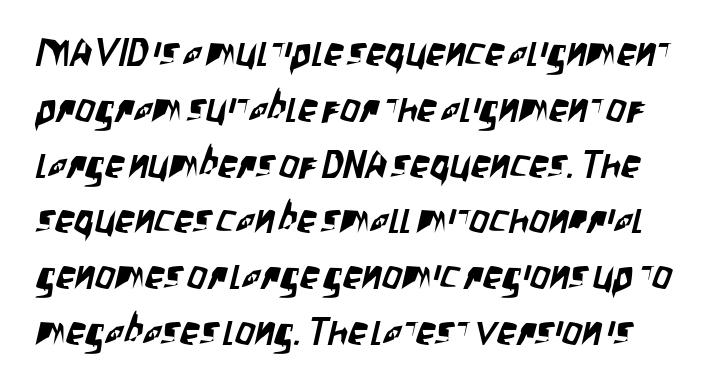
The image shows 39 px condensed sans-serif type; set normal line spacing (1.43x), normal letter spacing, not underlined; low stroke contrast and a large x-height.
